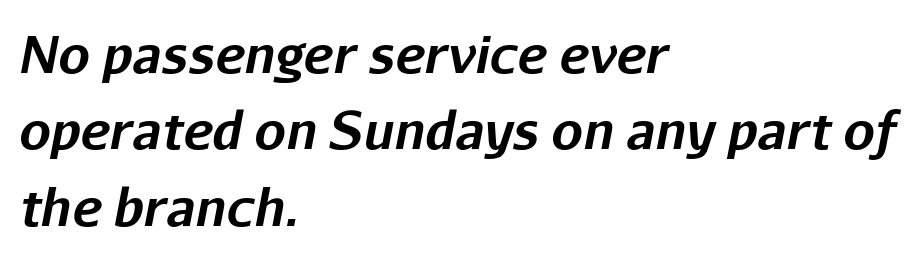
The image shows 50 px bold type, italic (leaning right); set left-aligned, normal line spacing (1.53x), normal letter spacing, not underlined; low stroke contrast and a medium x-height.
